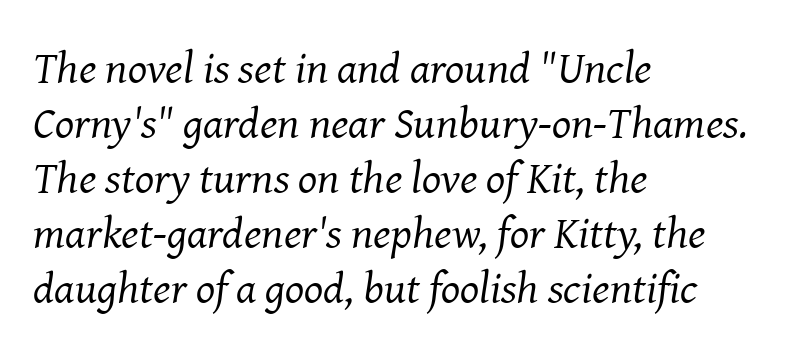
No heavy texture on the line: the type isn't bold. Observe the serifs anchoring each vertical stroke in this sample. Alignment: flush left. You could call the tracking neutral — neither tight nor loose. The specimen omits any rule beneath the text block's lines. Here the designer chose a conventional face with non-uniform glyph widths.
